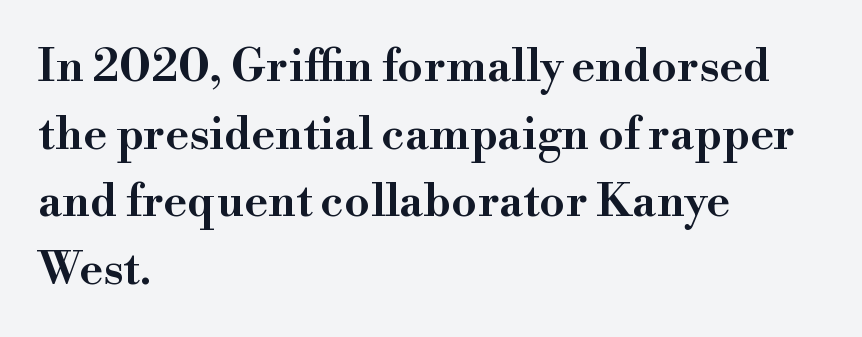
The image shows 46 px semibold serif type, upright; set left-aligned, normal line spacing (1.47x), normal letter spacing, not underlined; high stroke contrast and a small x-height.
